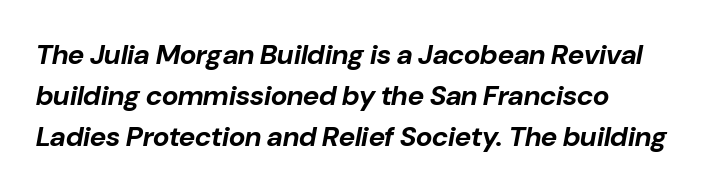
The image shows 28 px bold type, italic (leaning right); set left-aligned, normal line spacing (1.47x), normal letter spacing, not underlined; low stroke contrast and a medium x-height.
